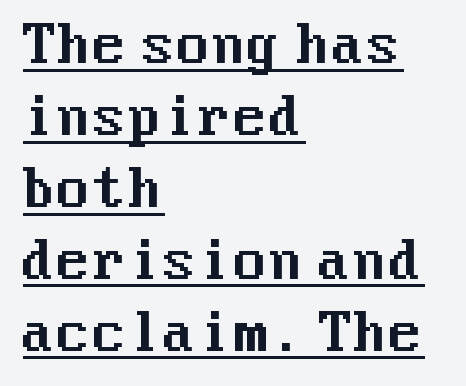
{"serif": "no", "italic": "no", "width": "normal", "stroke_contrast": "medium", "x_height": "medium", "underline": "yes", "align": "left", "line_spacing": "normal", "line_spacing_ratio": 1.41, "letter_spacing": "normal", "letter_spacing_em": 0.0, "glyph_px": 51}
